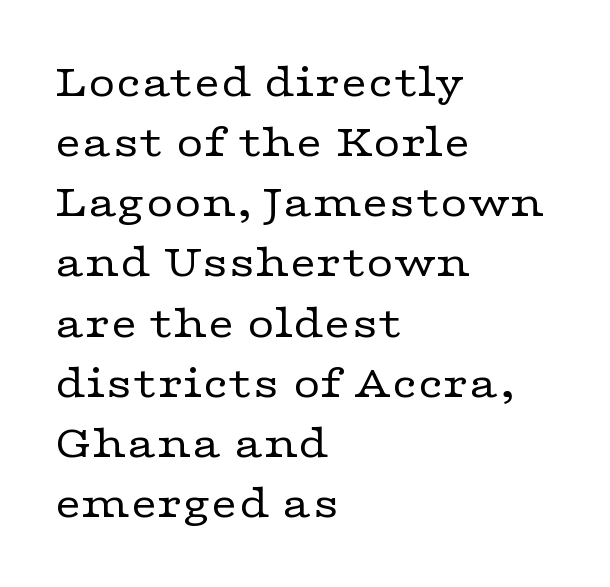
Typeset ragged right — the left edge is the straight one. This sample uses an upright cut, with every glyph sitting square on the baseline. If you measured baseline to baseline, you'd find a middling distance. No extra ink here — the face is not bold.
